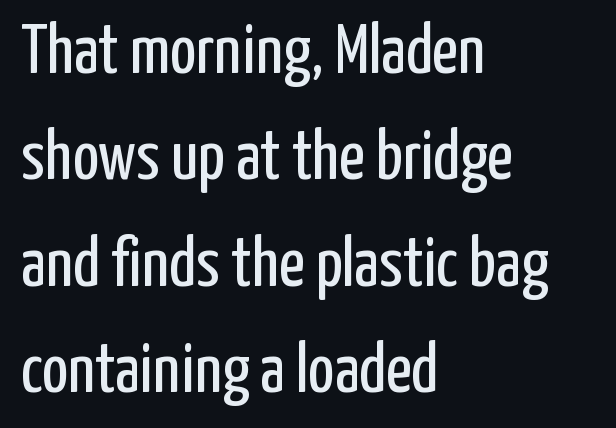
{"serif": "no", "italic": "no", "bold": "no", "weight": "regular", "width": "condensed", "stroke_contrast": "low", "x_height": "medium", "monospaced": "no", "underline": "no", "align": "left", "line_spacing": "normal", "line_spacing_ratio": 1.52, "letter_spacing": "normal", "letter_spacing_em": 0.0, "glyph_px": 70}
